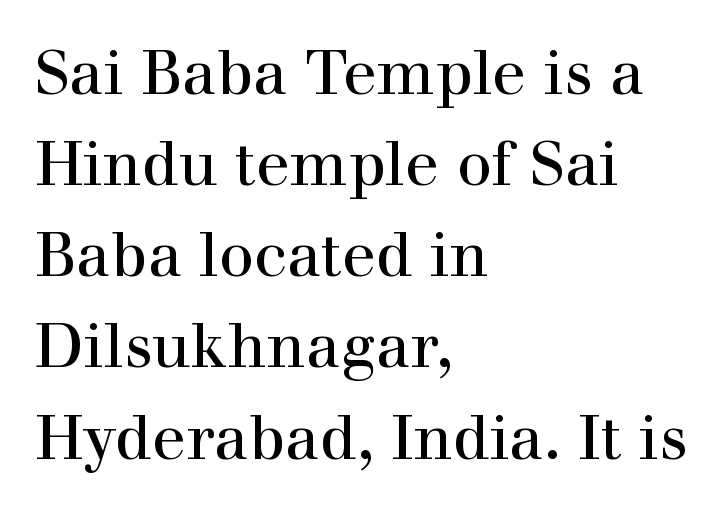
{"serif": "yes", "italic": "no", "width": "normal", "x_height": "medium", "monospaced": "no", "underline": "no", "align": "left", "line_spacing": "normal", "line_spacing_ratio": 1.47, "letter_spacing": "normal", "letter_spacing_em": 0.0, "glyph_px": 62}
